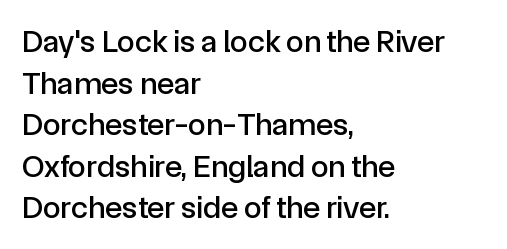
{"serif": "no", "italic": "no", "width": "normal", "x_height": "medium", "monospaced": "no", "underline": "no", "align": "left", "line_spacing": "normal", "line_spacing_ratio": 1.3, "letter_spacing": "normal", "letter_spacing_em": 0.0, "glyph_px": 32}
